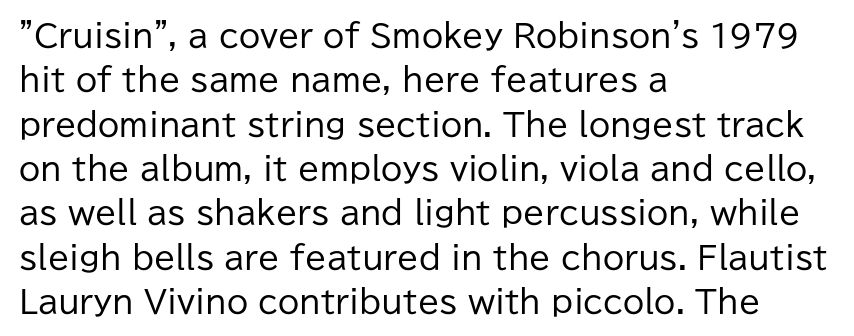
The image shows 31 px regular-weight sans-serif type, upright; set left-aligned, normal line spacing (1.43x), normal letter spacing, not underlined; low stroke contrast and a medium x-height.
